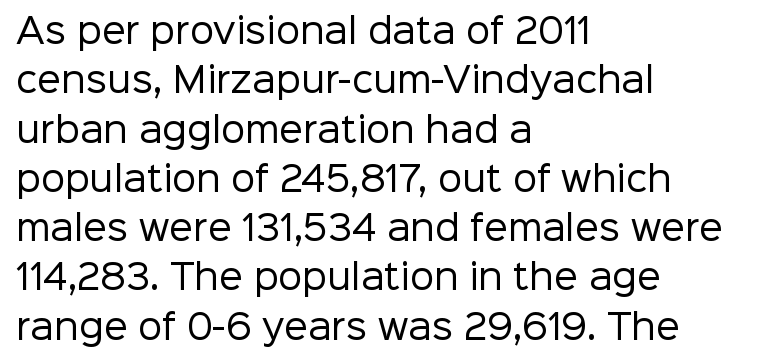
The image shows 34 px regular-weight sans-serif type, upright; set left-aligned, normal line spacing (1.45x), normal letter spacing, not underlined; low stroke contrast and a medium x-height.
